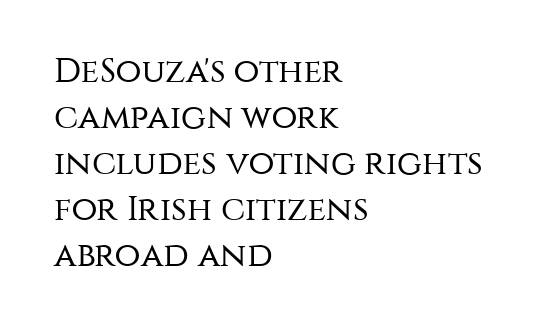
{"serif": "no", "italic": "no", "bold": "no", "weight": "regular", "width": "normal", "stroke_contrast": "medium", "x_height": "large", "monospaced": "no", "underline": "no", "align": "left", "line_spacing": "normal", "line_spacing_ratio": 1.35, "letter_spacing": "normal", "letter_spacing_em": 0.0, "glyph_px": 34}
